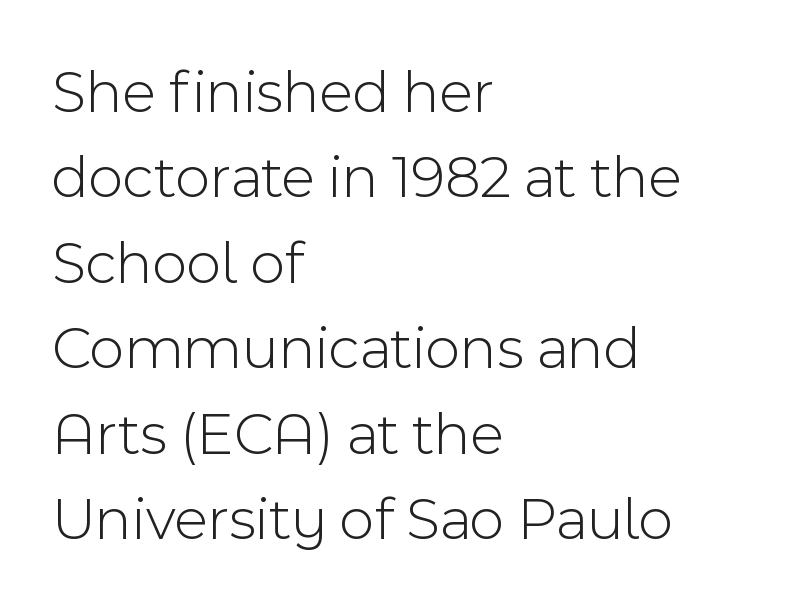
Q: Is the text bold? A: No.
Q: Is the text italic (slanted)? A: No, it is upright.
Q: Is the typeface a serif or a sans-serif typeface? A: Sans-serif.
Q: Is the text underlined? A: No.
Q: How is the paragraph aligned? A: Left-aligned.
Q: Is the spacing between letters normal or unusually wide? A: Normal.
Q: Is the spacing between lines tight, normal or loose? A: Normal.
Q: Width (condensed, normal, or wide)? A: Normal.
Q: x-height? A: Medium.
Q: Monospaced? A: No.
